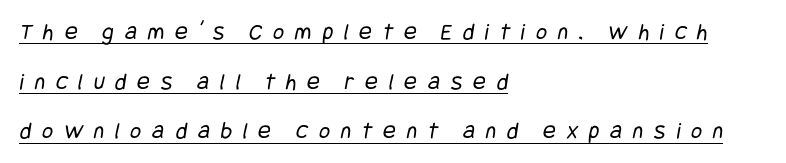
Q: Is the text bold? A: No.
Q: Is the text underlined? A: Yes.
Q: How is the paragraph aligned? A: Left-aligned.
Q: Is the spacing between letters normal or unusually wide? A: Unusually wide.
Q: Is the spacing between lines tight, normal or loose? A: Loose.
